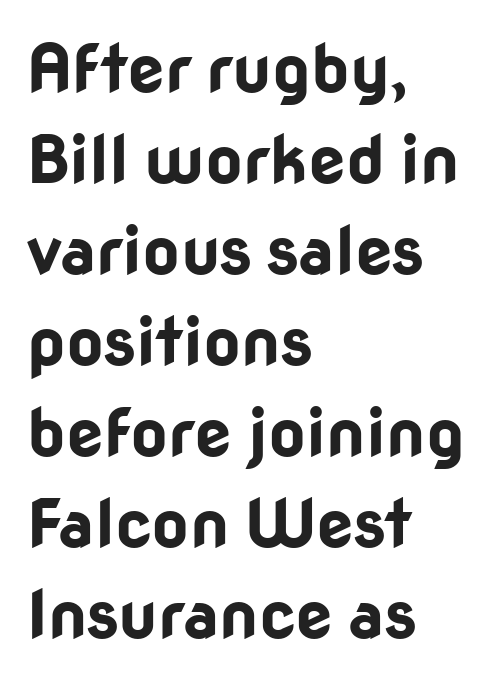
{"serif": "no", "italic": "no", "bold": "yes", "weight": "bold", "width": "normal", "stroke_contrast": "low", "x_height": "medium", "monospaced": "no", "underline": "no", "align": "left", "line_spacing": "normal", "line_spacing_ratio": 1.38, "letter_spacing": "normal", "letter_spacing_em": 0.0, "glyph_px": 66}
